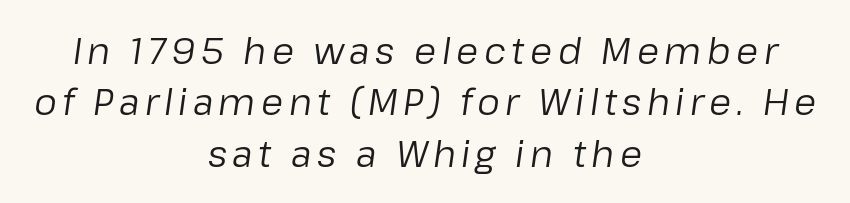
In terms of leading, this rendering sits right in the middle. The space directly below the letters is spotless. The lines in this sample share a center point and differ in where they start and stop. Characters are canted at an angle relative to the baseline's perpendicular.
